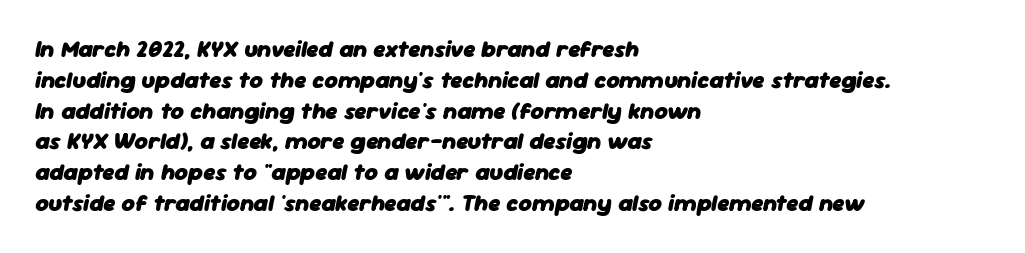
Q: Is the text bold? A: Yes.
Q: Is the text italic (slanted)? A: Yes, it leans right by about 11 degrees.
Q: Is the text underlined? A: No.
Q: How is the paragraph aligned? A: Left-aligned.
Q: Is the spacing between letters normal or unusually wide? A: Normal.
Q: Is the spacing between lines tight, normal or loose? A: Normal.
